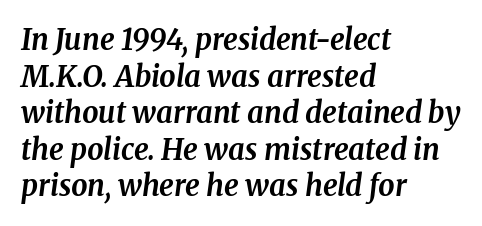
Q: Is the text bold? A: Yes.
Q: Is the text italic (slanted)? A: Yes, it leans right by about 8 degrees.
Q: Is the typeface a serif or a sans-serif typeface? A: Serif.
Q: Is the text underlined? A: No.
Q: How is the paragraph aligned? A: Left-aligned.
Q: Is the spacing between letters normal or unusually wide? A: Normal.
Q: Is the spacing between lines tight, normal or loose? A: Normal.
Q: Width (condensed, normal, or wide)? A: Normal.
Q: Stroke contrast? A: Medium.
Q: x-height? A: Medium.
Q: Monospaced? A: No.
